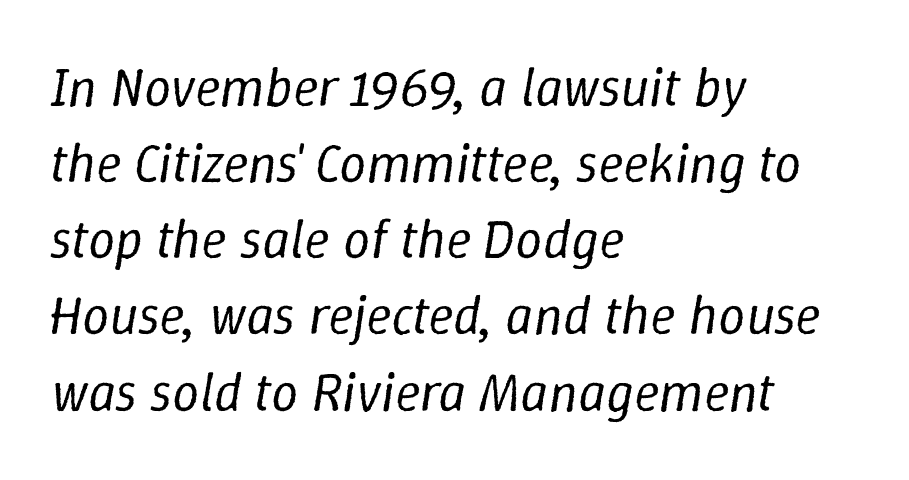
Horizontal bands of white between lines are of average thickness. Ink coverage per letter is moderate at most. Any mark beneath the type? The region is blank. The font's italic variant was chosen for this text. Caption: standard tracking, unaltered. The passage shown is typed in a proportional face where columns would drift.
